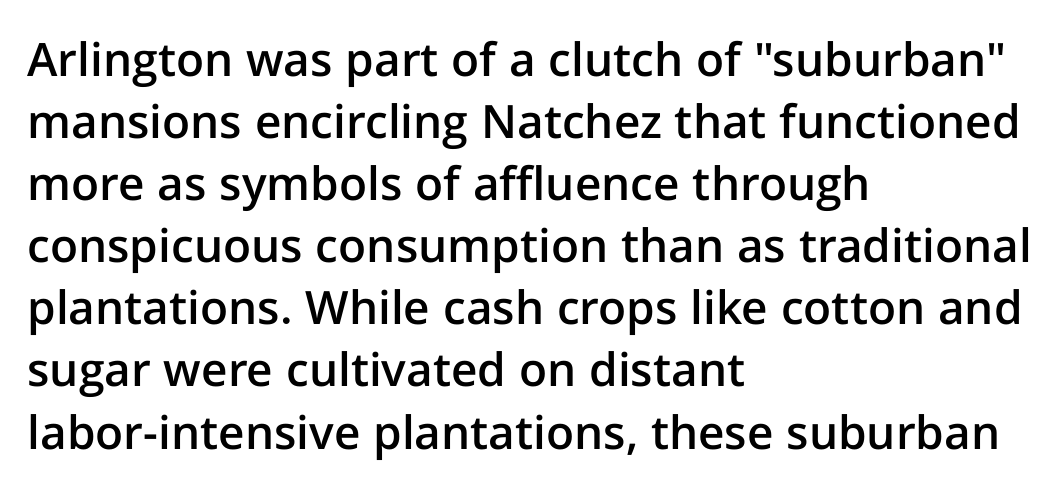
Q: Is the text bold? A: Semi-bold.
Q: Is the text italic (slanted)? A: No, it is upright.
Q: Is the typeface a serif or a sans-serif typeface? A: Sans-serif.
Q: Is the text underlined? A: No.
Q: How is the paragraph aligned? A: Left-aligned.
Q: Is the spacing between letters normal or unusually wide? A: Normal.
Q: Is the spacing between lines tight, normal or loose? A: Normal.
Q: Width (condensed, normal, or wide)? A: Normal.
Q: Stroke contrast? A: Low.
Q: x-height? A: Medium.
Q: Monospaced? A: No.
